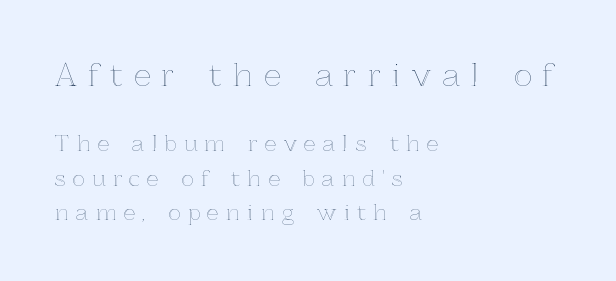
The image shows 31 px text type, upright; set left-aligned, normal line spacing (1.63x), unusually wide letter spacing (+0.35 em), not underlined; the first (top) block is 1.48x larger; a medium x-height.
